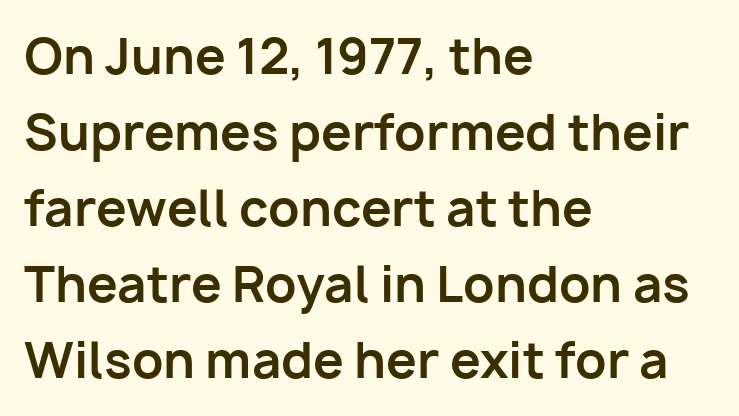
Q: Is the text bold? A: Yes.
Q: Is the text italic (slanted)? A: No, it is upright.
Q: Is the typeface a serif or a sans-serif typeface? A: Sans-serif.
Q: Is the text underlined? A: No.
Q: How is the paragraph aligned? A: Left-aligned.
Q: Is the spacing between letters normal or unusually wide? A: Normal.
Q: Is the spacing between lines tight, normal or loose? A: Normal.
Q: Width (condensed, normal, or wide)? A: Normal.
Q: Stroke contrast? A: Low.
Q: x-height? A: Medium.
Q: Monospaced? A: No.
